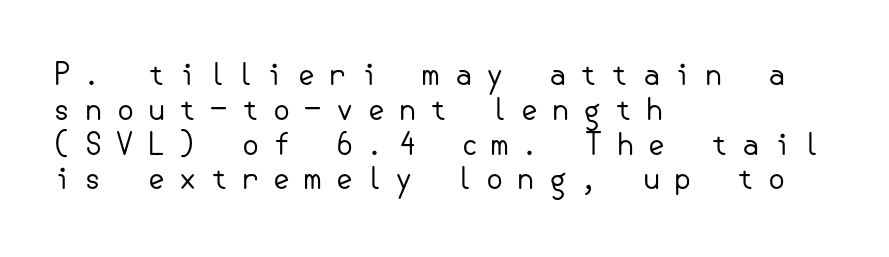
{"serif": "no", "italic": "no", "bold": "no", "weight": "regular", "width": "normal", "stroke_contrast": "low", "x_height": "small", "underline": "no", "align": "left", "line_spacing_ratio": 1.16, "letter_spacing": "wide", "letter_spacing_em": 0.42, "glyph_px": 30}
